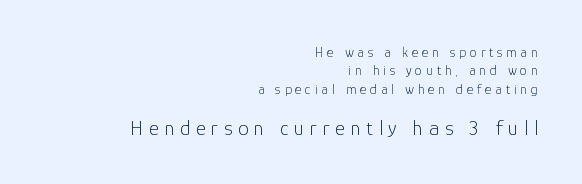
Q: Is the text bold? A: No.
Q: Is the text italic (slanted)? A: No, it is upright.
Q: Is the text underlined? A: No.
Q: How is the paragraph aligned? A: Right-aligned.
Q: Is the spacing between letters normal or unusually wide? A: Unusually wide.
Q: Is the spacing between lines tight, normal or loose? A: Normal.
Q: Which block of text is set in a larger size, the first (top) or the second (bottom)? A: The second (bottom) one.
